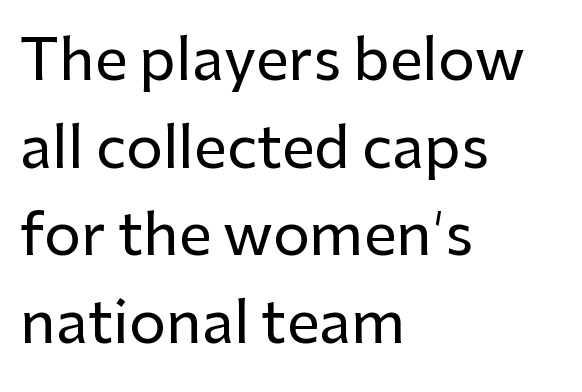
Q: Is the text italic (slanted)? A: No, it is upright.
Q: Is the typeface a serif or a sans-serif typeface? A: Sans-serif.
Q: Is the text underlined? A: No.
Q: How is the paragraph aligned? A: Left-aligned.
Q: Is the spacing between letters normal or unusually wide? A: Normal.
Q: Is the spacing between lines tight, normal or loose? A: Normal.
Q: Width (condensed, normal, or wide)? A: Normal.
Q: Stroke contrast? A: Low.
Q: x-height? A: Medium.
Q: Monospaced? A: No.
